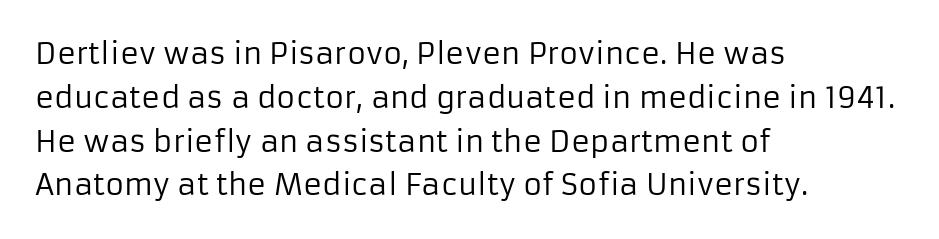
The image shows 29 px regular-weight sans-serif type, upright; set left-aligned, normal line spacing (1.51x), normal letter spacing, not underlined; low stroke contrast and a medium x-height.
